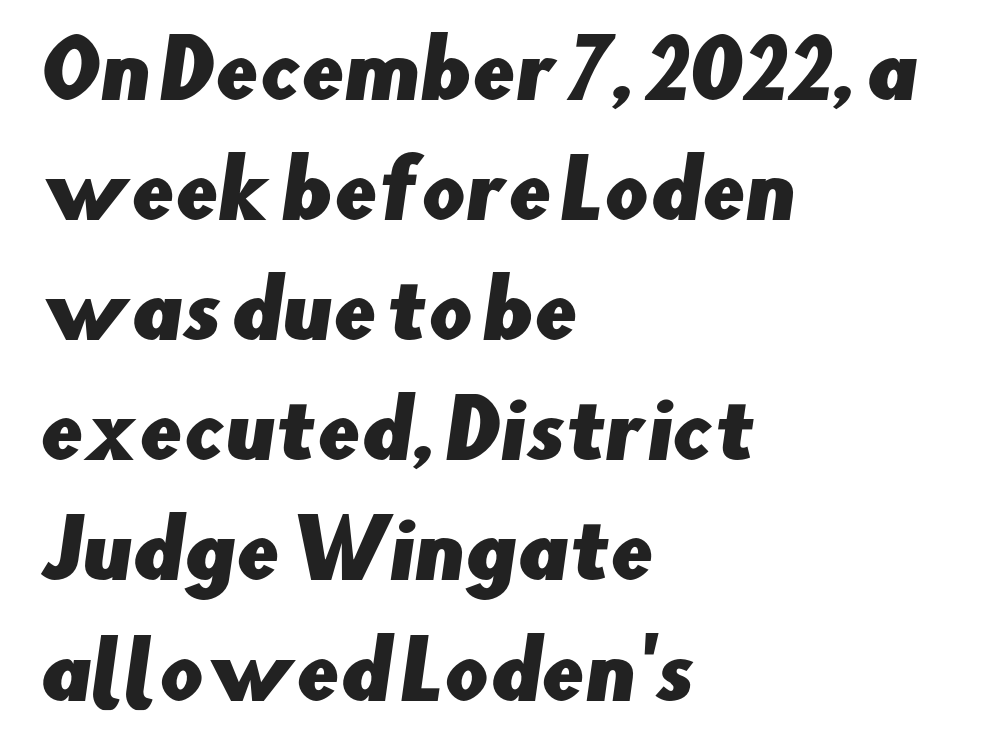
{"serif": "no", "width": "normal", "stroke_contrast": "low", "x_height": "small", "monospaced": "no", "underline": "no", "align": "left", "line_spacing": "normal", "line_spacing_ratio": 1.56, "letter_spacing": "normal", "letter_spacing_em": 0.0, "glyph_px": 77}
